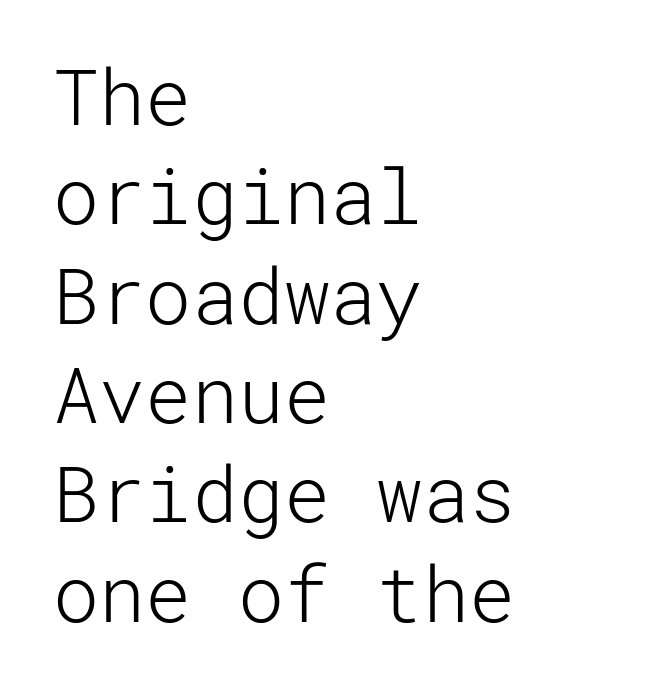
The rag falls on the right side of this text block. What stands out about the letter spacing? Nothing — it is the standard amount. Words float on clear page, feet unadorned. Weight: regular or lighter.
